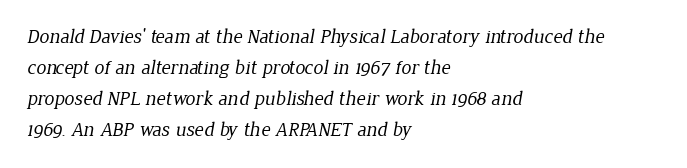
The image shows 20 px text type; set left-aligned, normal line spacing (1.55x), normal letter spacing, not underlined.
